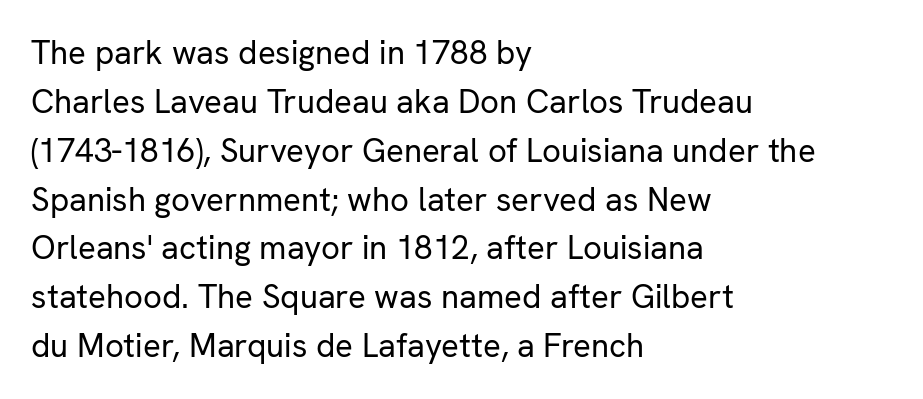
Observe the absence of serifs on each vertical stroke in this sample. Think of a printed novel: that variable character pitch is what you see here. The lines are quadded left. Here the glyphs are tracked normally, forming tight word shapes. Caption: face not bold, strokes unweighted.
